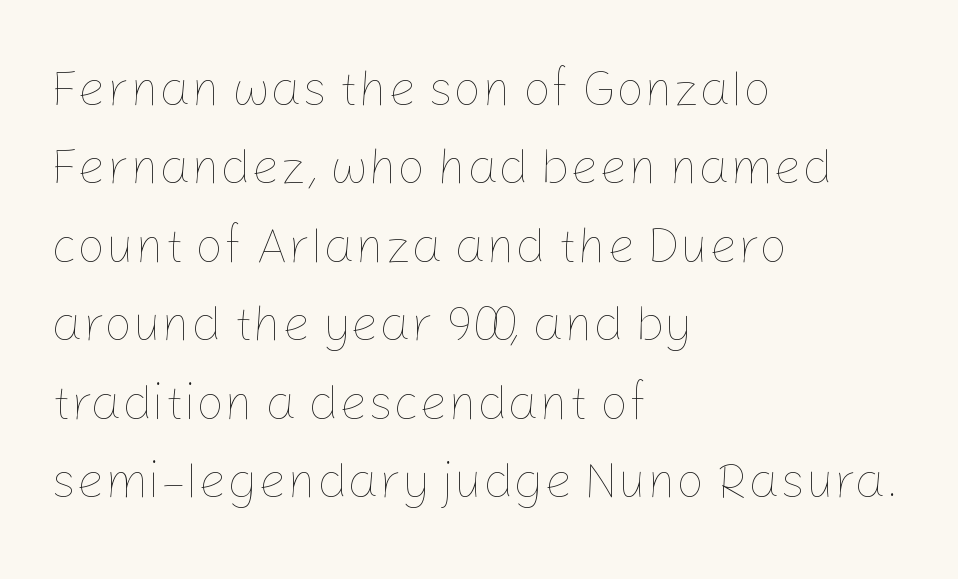
{"italic": "no", "bold": "no", "weight": "thin", "width": "normal", "stroke_contrast": "low", "x_height": "medium", "monospaced": "no", "underline": "no", "align": "left", "line_spacing": "normal", "line_spacing_ratio": 1.57, "letter_spacing": "normal", "letter_spacing_em": 0.0, "glyph_px": 50}
